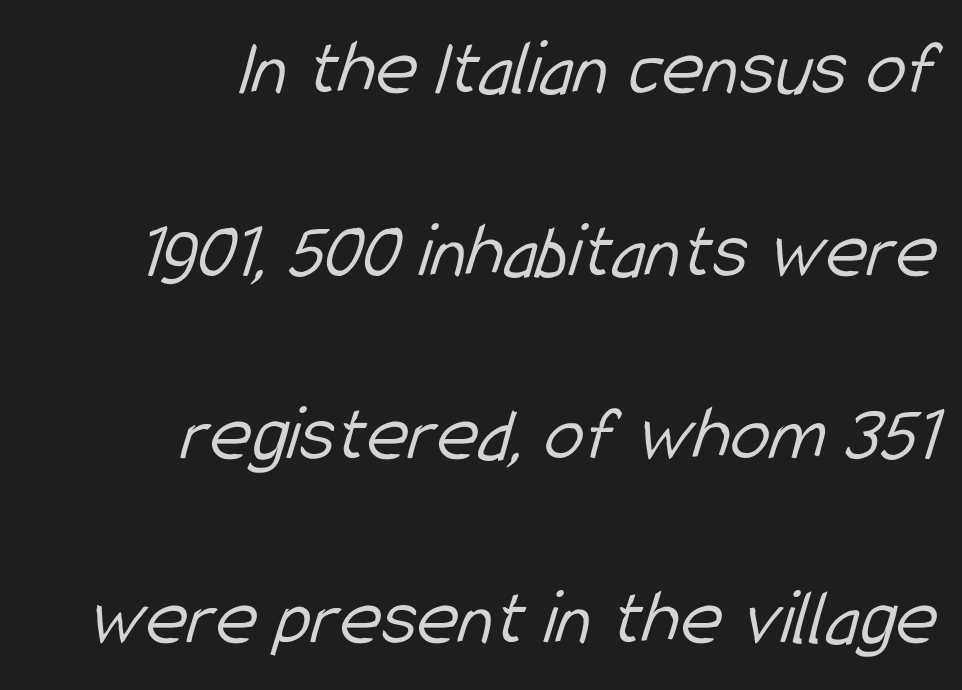
{"serif": "no", "bold": "no", "weight": "light", "width": "condensed", "stroke_contrast": "low", "x_height": "medium", "monospaced": "no", "underline": "no", "align": "right", "line_spacing": "loose", "line_spacing_ratio": 2.29, "letter_spacing": "normal", "letter_spacing_em": 0.0, "glyph_px": 80}
